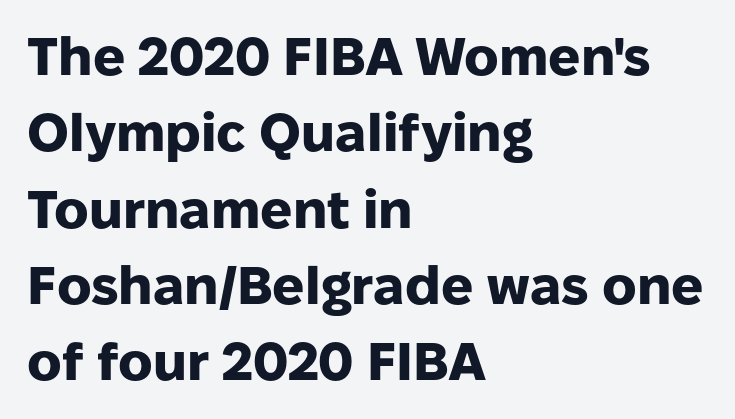
The image shows 53 px heavy sans-serif type, upright; set left-aligned, normal line spacing (1.44x), normal letter spacing, not underlined; low stroke contrast and a medium x-height.
